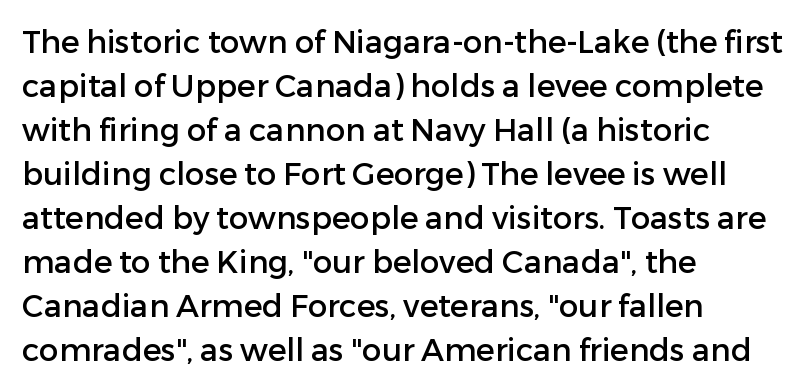
The space directly below the letters is spotless. Line beginnings align vertically; line endings do not. To sum up the face: it is a sans, with no serifs. Each letter keeps its own natural width here, so spacing adapts to shape. Does the leading feel generous? No, just average.
